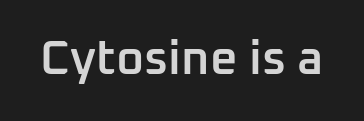
The letters advance in unequal steps, a hallmark of proportional type. Unlike a traditional serif, this face leaves its strokes unadorned. The letterforms sit shoulder to shoulder at normal distance. This is moderately heavy type, rendered in semibold. Plain, unruled lines of type.
